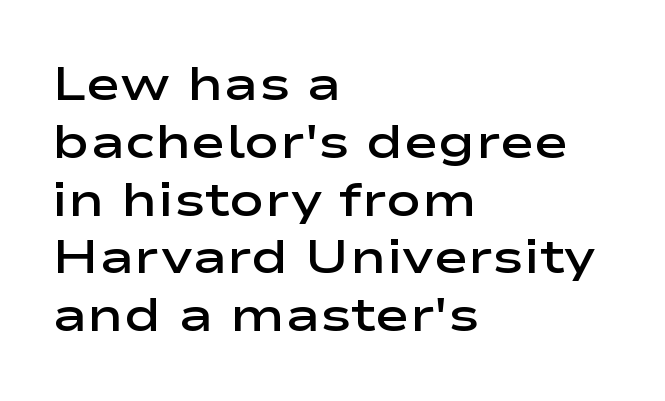
Caption: semibold face, moderately heavy strokes. Bare-footed words on every line. A typesetter would call this proportional, since set widths differ per character. The characters display no serif detailing; their extremities are plain. Compared with a centered layout, this one pins lines to the left instead.
